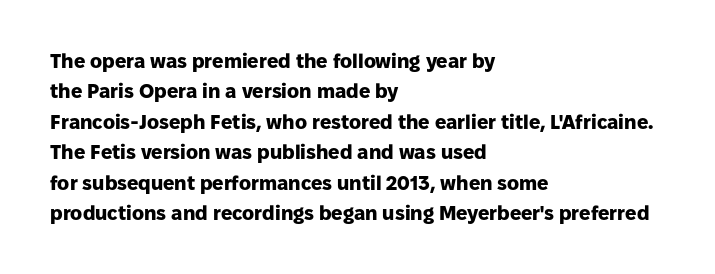
Heavy, bold letterforms. The rendering anchors every line to the left-hand side. The line-height multiplier appears to be the usual default. Style check: upright. There is no visible air inserted between adjacent glyphs. Descenders hang freely into open space.
